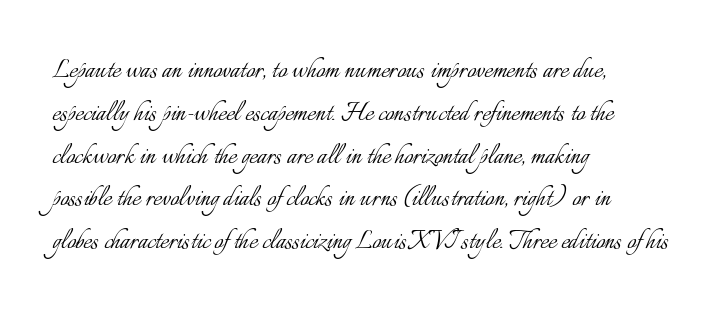
Q: Is the text bold? A: No.
Q: Is the text italic (slanted)? A: Yes.
Q: Is the text underlined? A: No.
Q: How is the paragraph aligned? A: Left-aligned.
Q: Is the spacing between letters normal or unusually wide? A: Normal.
Q: Is the spacing between lines tight, normal or loose? A: Normal.
Q: Width (condensed, normal, or wide)? A: Normal.
Q: Stroke contrast? A: Low.
Q: x-height? A: Small.
Q: Monospaced? A: No.
